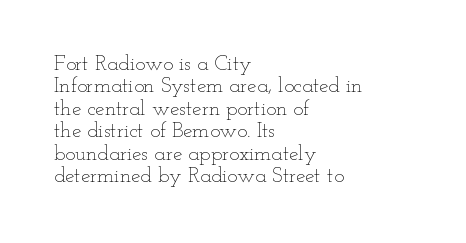
No extra tracking has been applied to these lines. Compared with a centered layout, this one pins lines to the left instead. Is this a heavy cut? Hardly; it is regular or lighter. Honestly, there is no underline to notice here at all. Students, observe: this is what under-led, compact text looks like.
